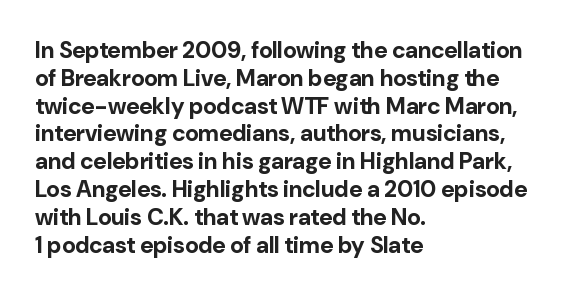
Short and long lines alike share a common starting point at left. Unlike italic type, these characters show no tilt at all. The passage shown is emphatically bold. The face used here is rendered with its standard letterfit. The space beneath each line is pristine and unruled.
